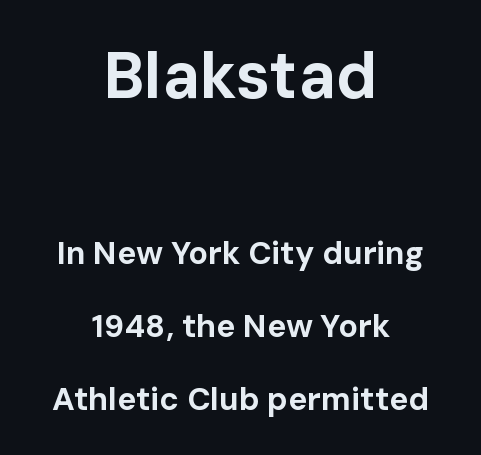
{"serif": "no", "italic": "no", "bold": "yes", "weight": "bold", "width": "normal", "stroke_contrast": "low", "x_height": "medium", "monospaced": "no", "underline": "no", "align": "center", "line_spacing": "loose", "line_spacing_ratio": 2.29, "letter_spacing": "normal", "letter_spacing_em": 0.0, "larger_block": "first", "size_ratio": 2.0, "glyph_px": 64}
